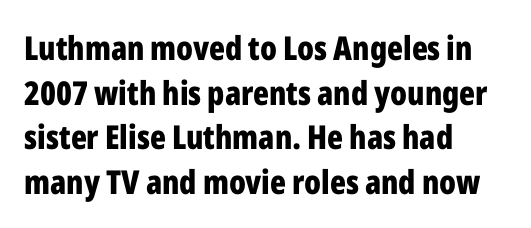
Q: Is the text bold? A: Yes.
Q: Is the text italic (slanted)? A: No, it is upright.
Q: Is the typeface a serif or a sans-serif typeface? A: Sans-serif.
Q: Is the text underlined? A: No.
Q: How is the paragraph aligned? A: Left-aligned.
Q: Is the spacing between letters normal or unusually wide? A: Normal.
Q: Is the spacing between lines tight, normal or loose? A: Normal.
Q: Width (condensed, normal, or wide)? A: Condensed.
Q: Stroke contrast? A: Low.
Q: x-height? A: Medium.
Q: Monospaced? A: No.
